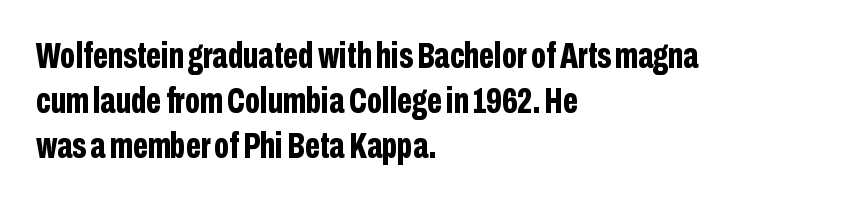
The letters sit at their default tracking, neither squeezed nor spread. Spacing verdict: proportional, widths tailored to each character. The compositor pushed each line to the left boundary. The block of text has a typical density, with ordinary space between rows. The strip under each line holds only bare page.
